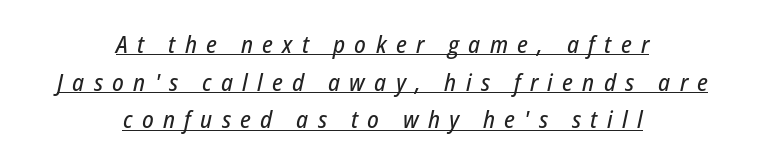
{"italic": "yes", "lean": "right", "slant_degrees": 12, "underline": "yes", "align": "center", "line_spacing": "normal", "line_spacing_ratio": 1.57, "letter_spacing": "wide", "letter_spacing_em": 0.39, "glyph_px": 24}
